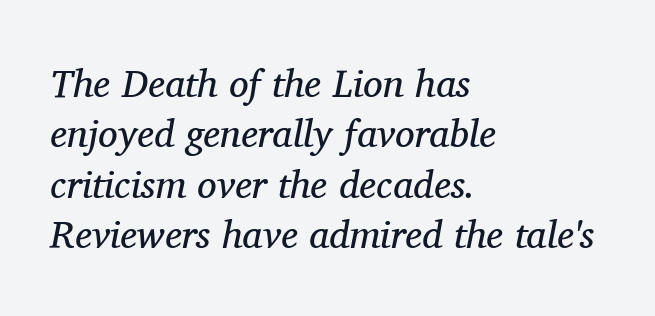
{"serif": "yes", "italic": "yes", "lean": "right", "slant_degrees": 11, "bold": "no", "weight": "regular", "width": "normal", "stroke_contrast": "medium", "x_height": "medium", "monospaced": "no", "underline": "no", "align": "left", "line_spacing": "normal", "line_spacing_ratio": 1.29, "letter_spacing": "normal", "letter_spacing_em": 0.0, "glyph_px": 39}
